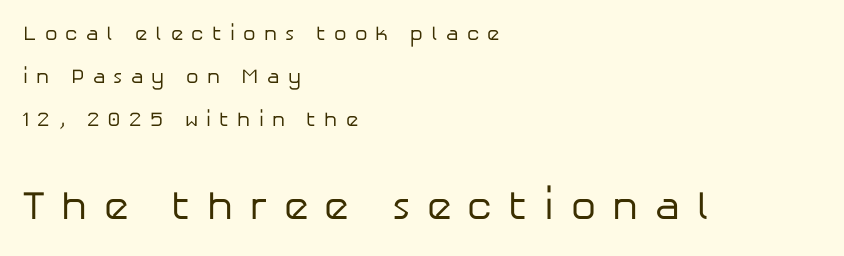
Q: Is the text bold? A: No.
Q: Is the text italic (slanted)? A: No, it is upright.
Q: Is the typeface a serif or a sans-serif typeface? A: Sans-serif.
Q: Is the text underlined? A: No.
Q: How is the paragraph aligned? A: Left-aligned.
Q: Is the spacing between letters normal or unusually wide? A: Unusually wide.
Q: Is the spacing between lines tight, normal or loose? A: Loose.
Q: Which block of text is set in a larger size, the first (top) or the second (bottom)? A: The second (bottom) one.
Q: Width (condensed, normal, or wide)? A: Normal.
Q: Stroke contrast? A: Low.
Q: x-height? A: Medium.
Q: Monospaced? A: No.
